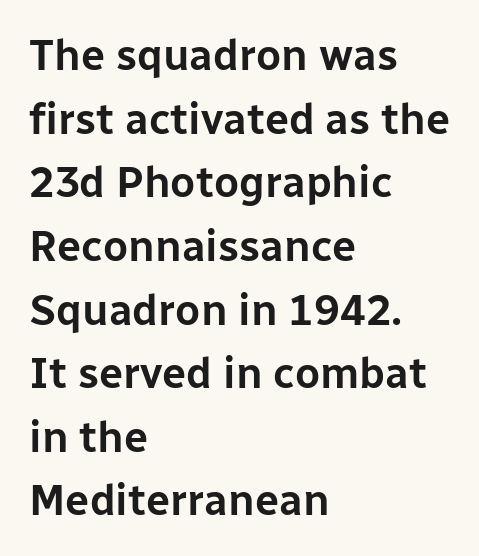
Leading: standard. Where is the straight margin? On the left. These lines are rendered in a variable-pitch font. Inter-character spacing is left at the font's built-in metrics. Tall strokes in this sample are plumb rather than angled. Serif or sans? Sans — the stroke terminals are bare.
